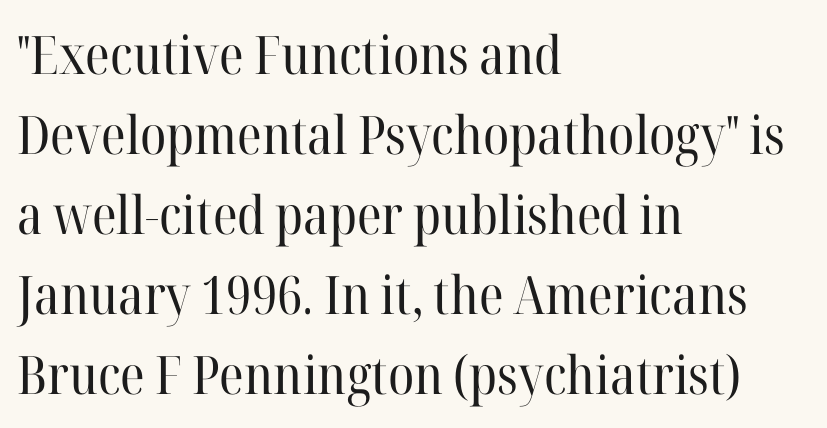
The image shows 53 px regular-weight serif type, upright; set left-aligned, normal line spacing (1.51x), normal letter spacing, not underlined; high stroke contrast and a medium x-height.
